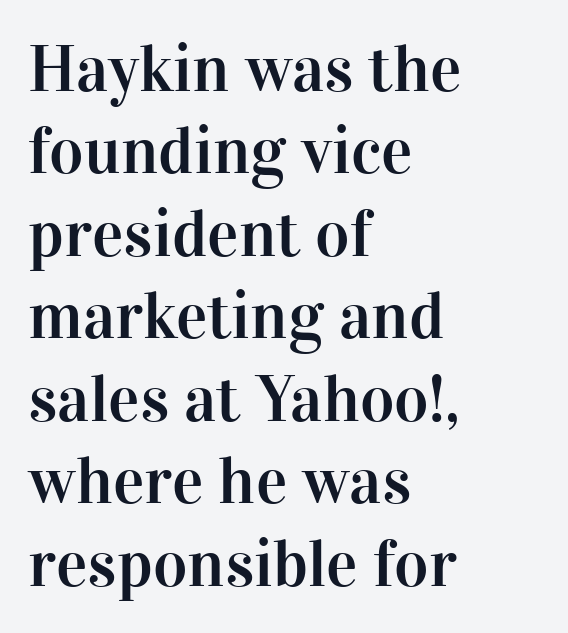
Only glyphs here, with clear space below each row. Letter spacing: default. Is there any slant? The stems are plumb. Horizontal bands of white between lines are of average thickness.
